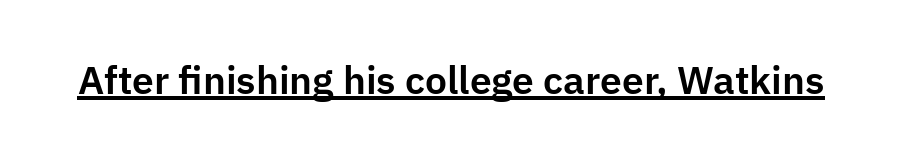
The image shows 39 px sans-serif type, upright; set normal letter spacing, underlined; low stroke contrast and a medium x-height.
